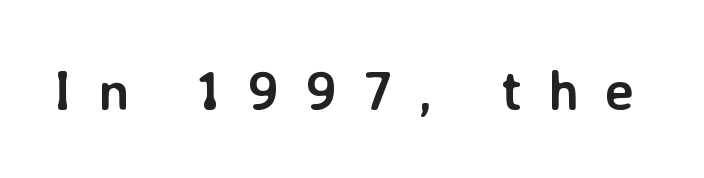
{"serif": "no", "italic": "no", "bold": "yes", "weight": "semibold", "width": "normal", "stroke_contrast": "low", "x_height": "medium", "monospaced": "no", "underline": "no", "letter_spacing": "wide", "letter_spacing_em": 0.46, "glyph_px": 56}
